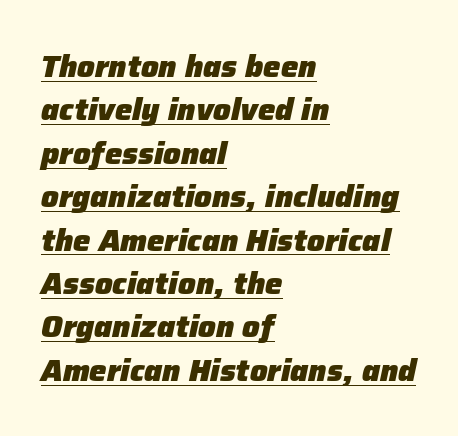
The image shows 31 px heavy type, italic (leaning right); set left-aligned, normal line spacing (1.4x), normal letter spacing, underlined; low stroke contrast and a medium x-height.
